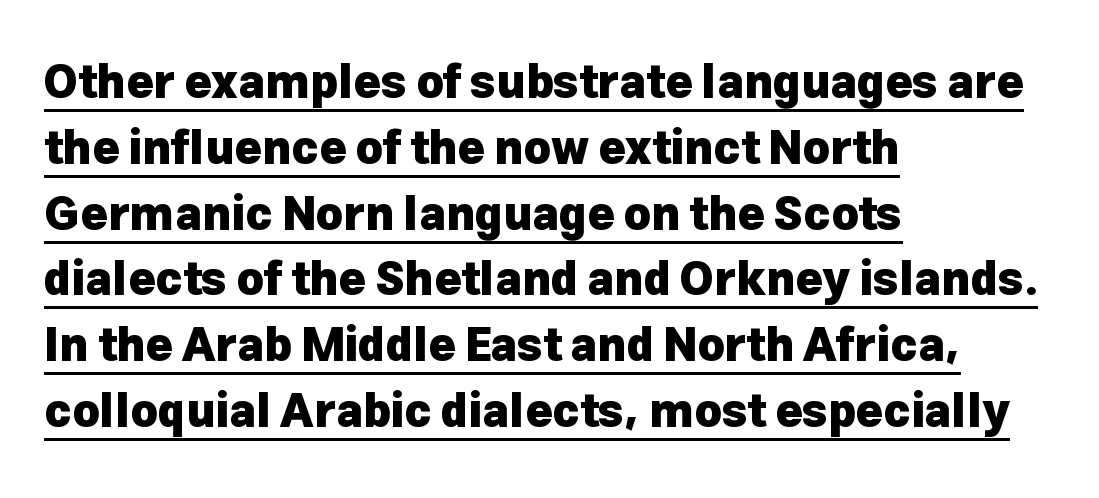
The image shows 46 px heavy sans-serif type, upright; set left-aligned, normal line spacing (1.43x), normal letter spacing, underlined; low stroke contrast and a medium x-height.
